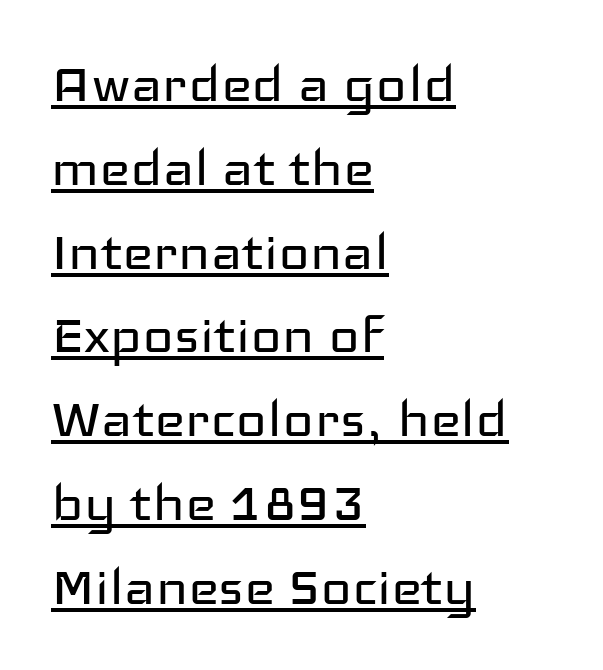
Q: Is the text bold? A: No.
Q: Is the text italic (slanted)? A: No, it is upright.
Q: Is the typeface a serif or a sans-serif typeface? A: Sans-serif.
Q: Is the text underlined? A: Yes.
Q: How is the paragraph aligned? A: Left-aligned.
Q: Is the spacing between letters normal or unusually wide? A: Normal.
Q: Is the spacing between lines tight, normal or loose? A: Normal.
Q: Width (condensed, normal, or wide)? A: Wide.
Q: Stroke contrast? A: Low.
Q: x-height? A: Medium.
Q: Monospaced? A: No.
